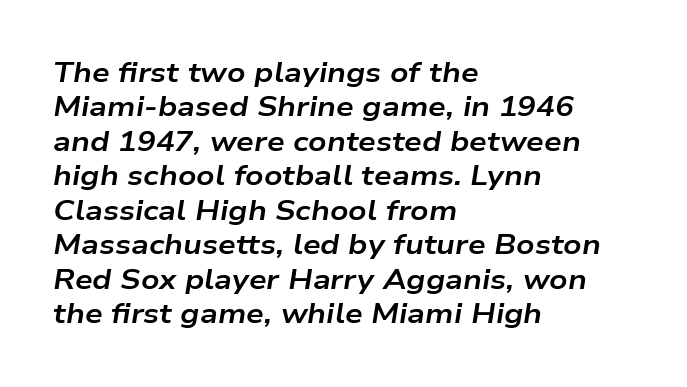
Q: Is the text bold? A: Yes.
Q: Is the text italic (slanted)? A: Yes, it leans right by about 9 degrees.
Q: Is the text underlined? A: No.
Q: How is the paragraph aligned? A: Left-aligned.
Q: Is the spacing between letters normal or unusually wide? A: Normal.
Q: Width (condensed, normal, or wide)? A: Wide.
Q: Stroke contrast? A: Low.
Q: x-height? A: Medium.
Q: Monospaced? A: No.
